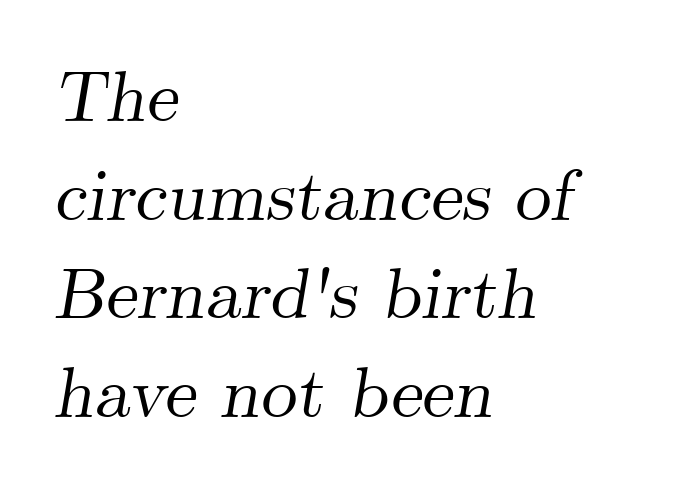
Q: Is the text italic (slanted)? A: Yes, it leans right by about 9 degrees.
Q: Is the typeface a serif or a sans-serif typeface? A: Serif.
Q: Is the text underlined? A: No.
Q: How is the paragraph aligned? A: Left-aligned.
Q: Is the spacing between letters normal or unusually wide? A: Normal.
Q: Is the spacing between lines tight, normal or loose? A: Normal.
Q: Width (condensed, normal, or wide)? A: Normal.
Q: Stroke contrast? A: Medium.
Q: x-height? A: Small.
Q: Monospaced? A: No.
